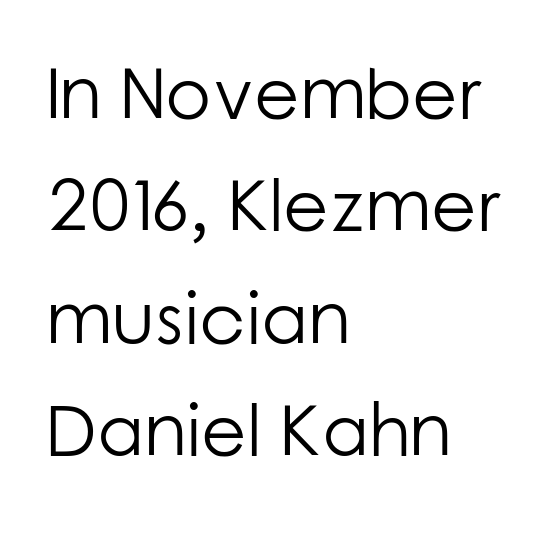
The image shows 74 px light sans-serif type, upright; set left-aligned, normal line spacing (1.52x), normal letter spacing, not underlined; low stroke contrast and a medium x-height.
